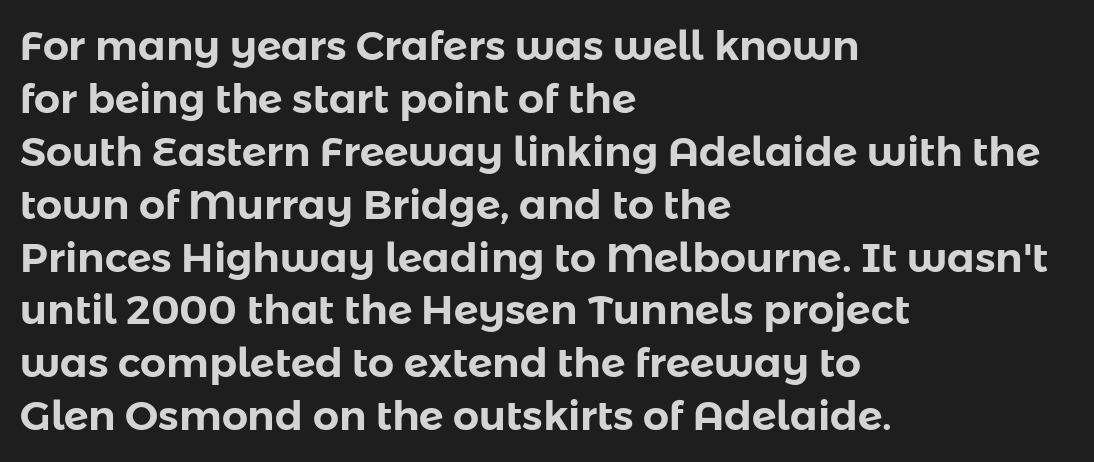
{"serif": "no", "italic": "no", "width": "normal", "stroke_contrast": "low", "x_height": "medium", "monospaced": "no", "underline": "no", "align": "left", "line_spacing": "normal", "line_spacing_ratio": 1.29, "letter_spacing": "normal", "letter_spacing_em": 0.0, "glyph_px": 41}
